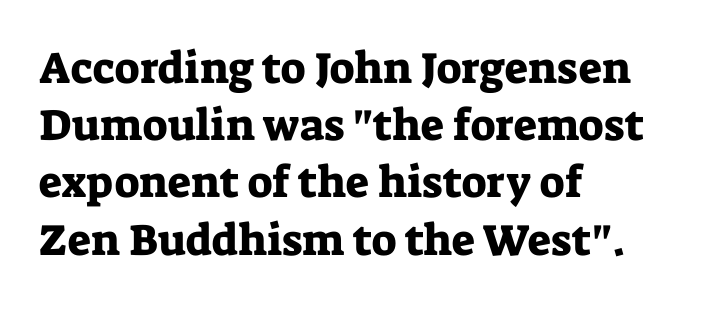
Q: Is the text italic (slanted)? A: No, it is upright.
Q: Is the typeface a serif or a sans-serif typeface? A: Serif.
Q: Is the text underlined? A: No.
Q: How is the paragraph aligned? A: Left-aligned.
Q: Is the spacing between letters normal or unusually wide? A: Normal.
Q: Is the spacing between lines tight, normal or loose? A: Normal.
Q: Width (condensed, normal, or wide)? A: Normal.
Q: Stroke contrast? A: Low.
Q: x-height? A: Medium.
Q: Monospaced? A: No.
